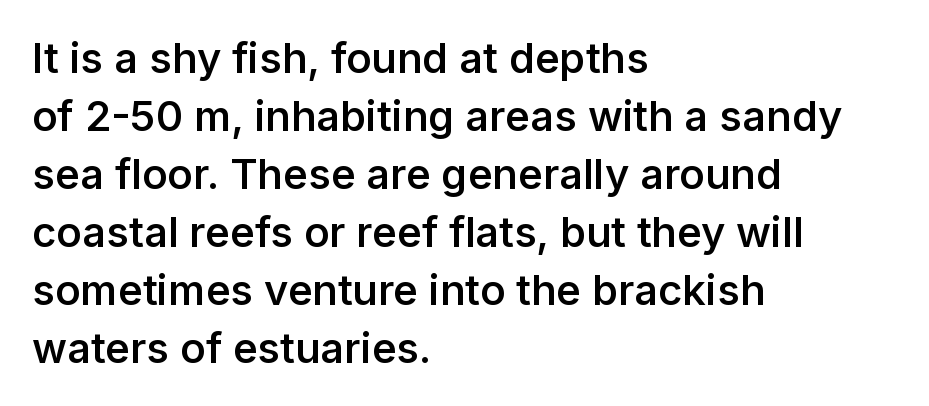
The characters display no serif detailing; their extremities are plain. Alignment: flush left. Unlike italic type, these characters show no tilt at all. The sample has been set in demibold, a notch under bold. Is this a fixed-width face? No — the glyphs have proportional, varying widths.
